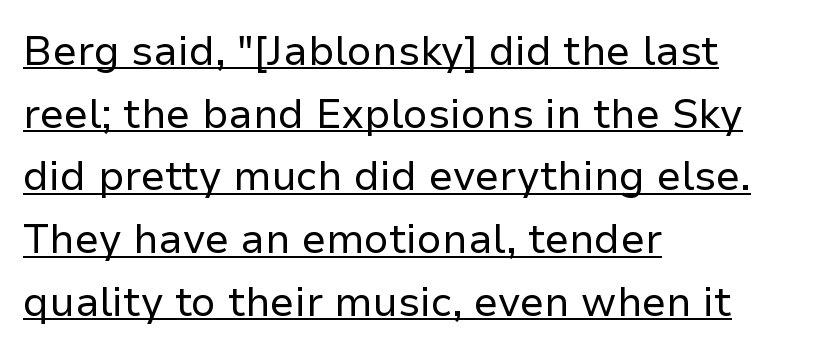
{"serif": "no", "italic": "no", "bold": "no", "weight": "regular", "width": "normal", "stroke_contrast": "low", "x_height": "medium", "monospaced": "no", "underline": "yes", "align": "left", "line_spacing": "normal", "line_spacing_ratio": 1.53, "letter_spacing": "normal", "letter_spacing_em": 0.0, "glyph_px": 41}
